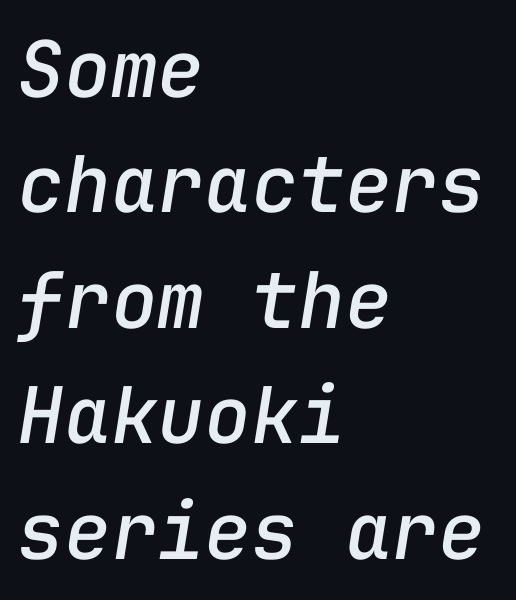
{"italic": "yes", "lean": "right", "slant_degrees": 9, "width": "normal", "stroke_contrast": "low", "x_height": "medium", "monospaced": "yes", "underline": "no", "align": "left", "line_spacing": "normal", "line_spacing_ratio": 1.48, "letter_spacing": "normal", "letter_spacing_em": 0.0, "glyph_px": 78}
